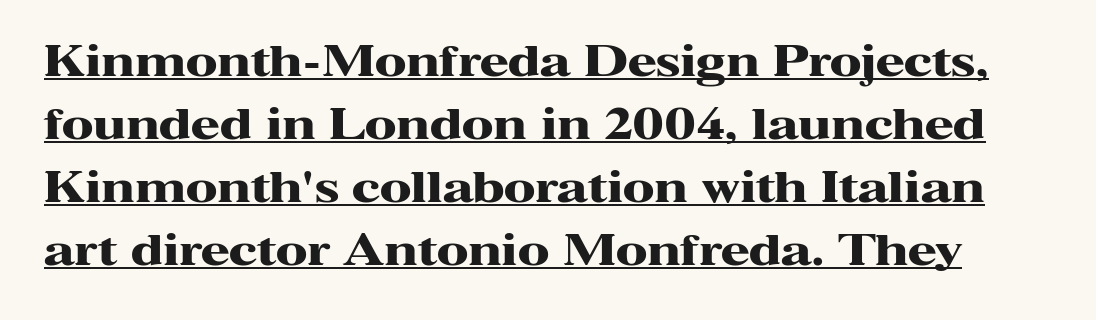
{"serif": "yes", "italic": "no", "bold": "yes", "weight": "heavy", "width": "wide", "stroke_contrast": "high", "x_height": "medium", "monospaced": "no", "underline": "yes", "line_spacing": "normal", "line_spacing_ratio": 1.5, "letter_spacing": "normal", "letter_spacing_em": 0.0, "glyph_px": 42}
